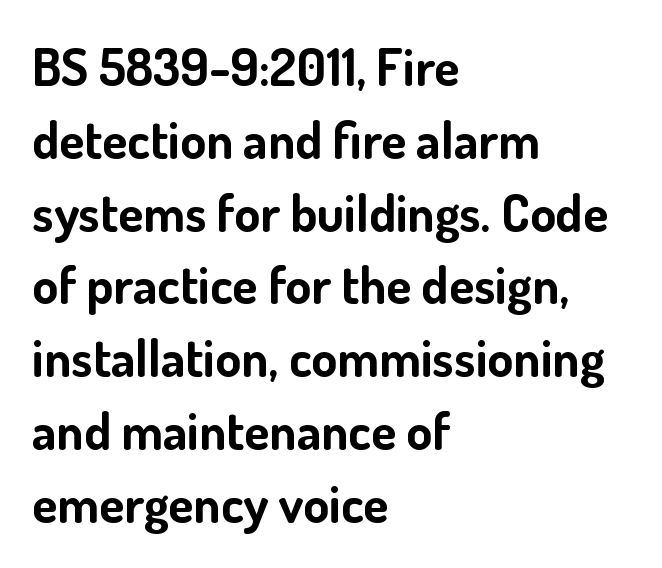
Honestly, the row spacing looks completely unremarkable. Is the letter spacing exaggerated? No — it looks like the ordinary default. The space directly below the letters is spotless. The rendering shows plain stroke endings on the letterforms — a sans-serif design.
